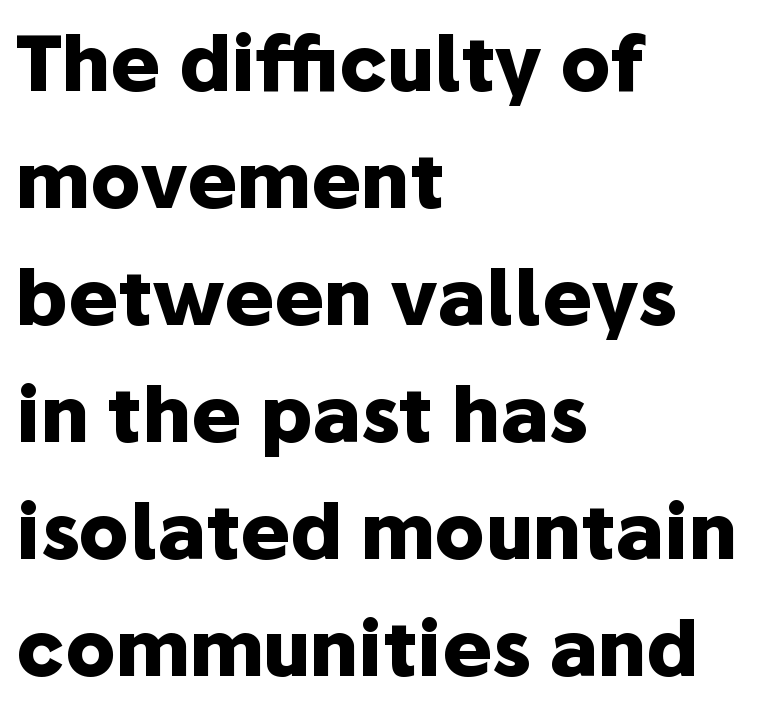
The image shows 75 px heavy sans-serif type, upright; set left-aligned, normal line spacing (1.56x), normal letter spacing, not underlined; low stroke contrast and a medium x-height.
